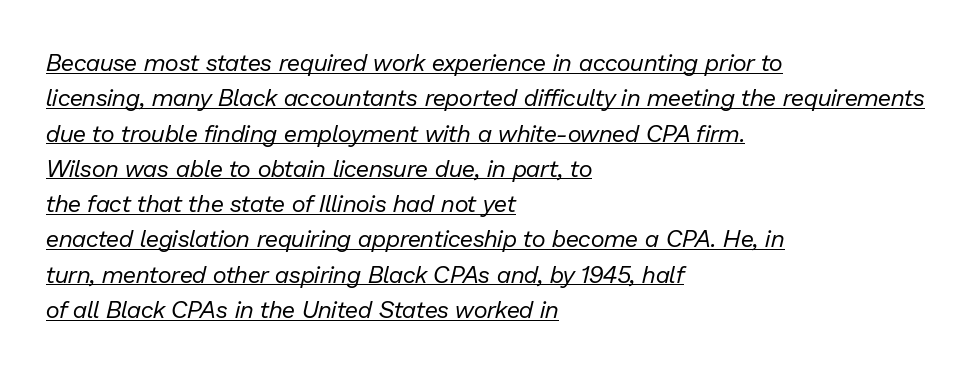
The leading is moderate, giving the passage an even texture. The lettering is marked with a stroke running underneath it. The weight would be labelled regular, book, light, or lighter still. Every row of glyphs begins at an identical x-position on the left. Rendered with sloped, italic letterforms. The rendering keeps characters at their native spacing.
